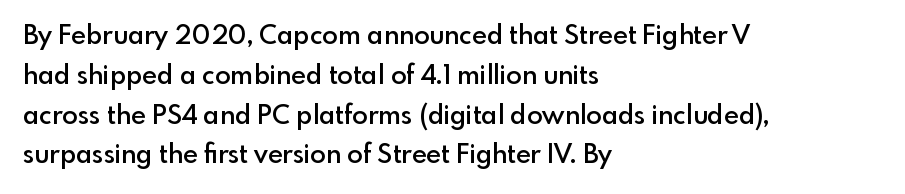
The image shows 26 px text type, upright; set left-aligned, normal line spacing (1.53x), normal letter spacing, not underlined.
